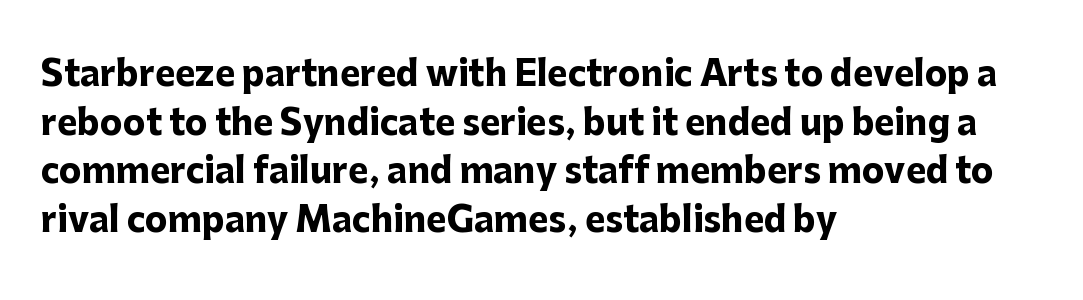
{"serif": "no", "italic": "no", "bold": "yes", "weight": "heavy", "width": "normal", "stroke_contrast": "low", "x_height": "medium", "monospaced": "no", "underline": "no", "align": "left", "line_spacing": "normal", "line_spacing_ratio": 1.43, "letter_spacing": "normal", "letter_spacing_em": 0.0, "glyph_px": 34}
